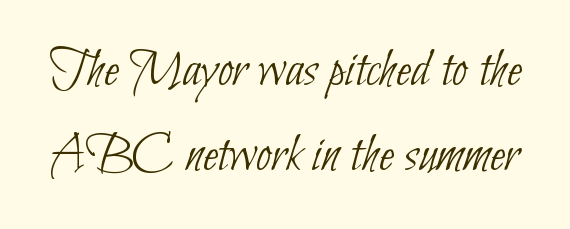
Each letter's strokes conclude bluntly, with no projecting serifs. The face looks like a standard text weight, possibly lighter. The gaps between neighbouring characters are ordinary and unremarkable. Descenders hang freely into open space.
